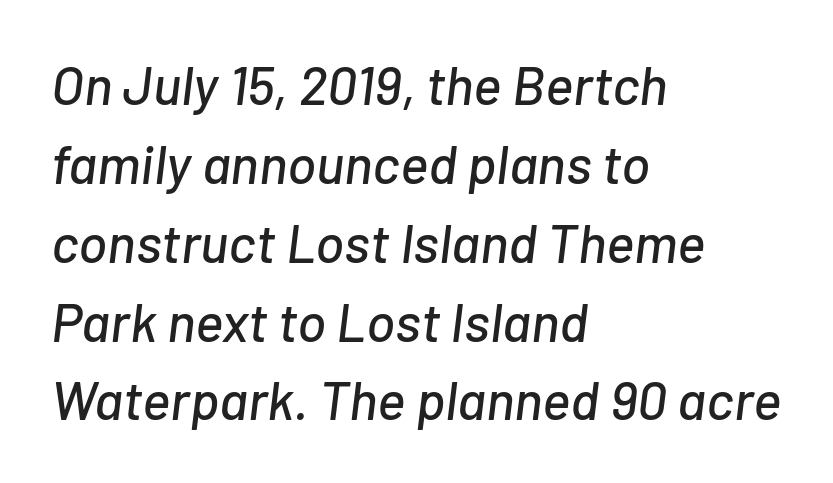
{"italic": "yes", "lean": "right", "slant_degrees": 7, "width": "normal", "stroke_contrast": "low", "x_height": "medium", "monospaced": "no", "underline": "no", "align": "left", "line_spacing": "normal", "line_spacing_ratio": 1.46, "letter_spacing": "normal", "letter_spacing_em": 0.0, "glyph_px": 54}
